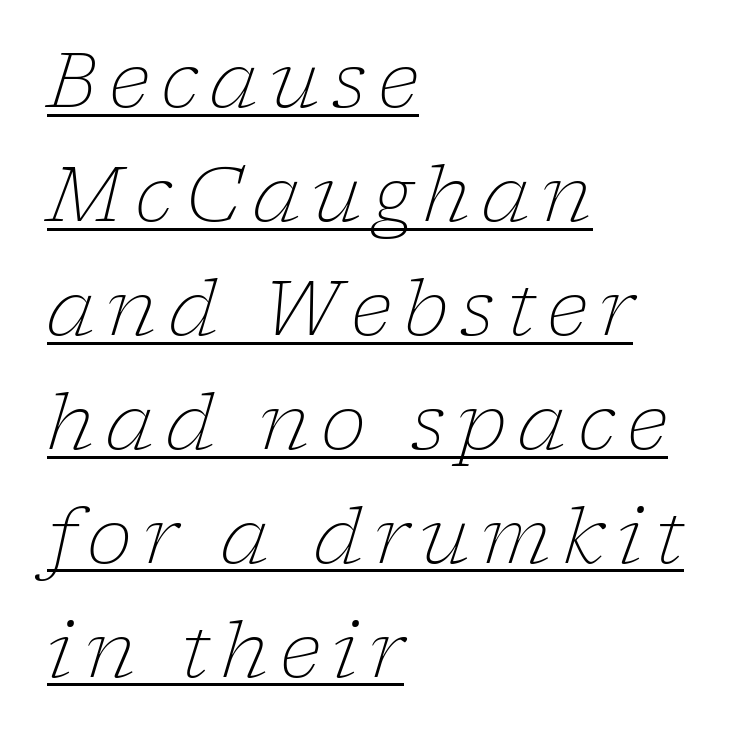
Beneath each row of characters lies a ruled line. These lines are rendered in a variable-pitch font. The passage shown is typeset with a serif family. The whole block is typeset with a tilt. Where is the straight margin? On the left.
